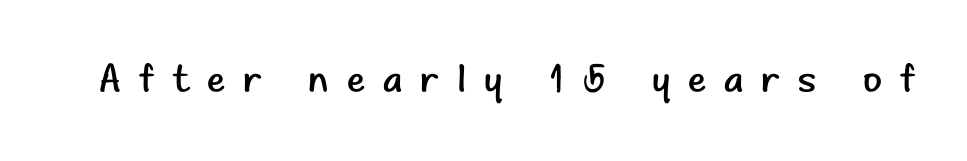
Q: Is the text bold? A: No.
Q: Is the text italic (slanted)? A: No, it is upright.
Q: Is the typeface a serif or a sans-serif typeface? A: Sans-serif.
Q: Is the text underlined? A: No.
Q: Is the spacing between letters normal or unusually wide? A: Unusually wide.
Q: Width (condensed, normal, or wide)? A: Normal.
Q: Stroke contrast? A: Low.
Q: x-height? A: Small.
Q: Monospaced? A: No.
